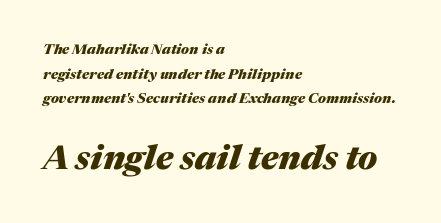
The image shows 34 px heavy type, italic (leaning right); set left-aligned, line spacing 1.76x, normal letter spacing, not underlined; the second (bottom) block is 2.43x larger; medium stroke contrast and a medium x-height.
